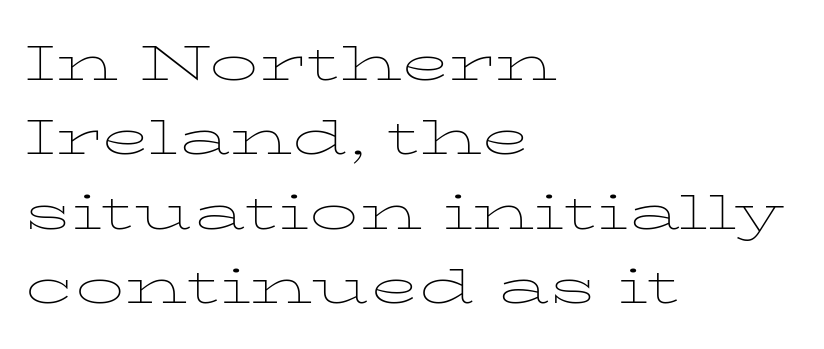
{"serif": "yes", "italic": "no", "bold": "no", "weight": "thin", "width": "wide", "stroke_contrast": "low", "x_height": "medium", "monospaced": "no", "underline": "no", "align": "left", "line_spacing": "normal", "line_spacing_ratio": 1.52, "letter_spacing": "normal", "letter_spacing_em": 0.0, "glyph_px": 49}
